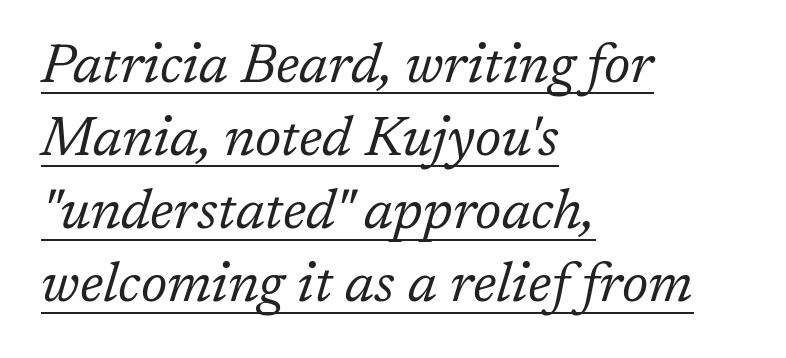
Visually the block forms a straight wall on the left and a jagged coastline on the right. Looks like regular typesetting: each glyph gets only the width it needs. The designer left line spacing at the default. The glyphs in this specimen are seriffed. Like a heading marked for emphasis, these lines bear an underscore. The characters are drawn with everyday or finer stroke widths.
